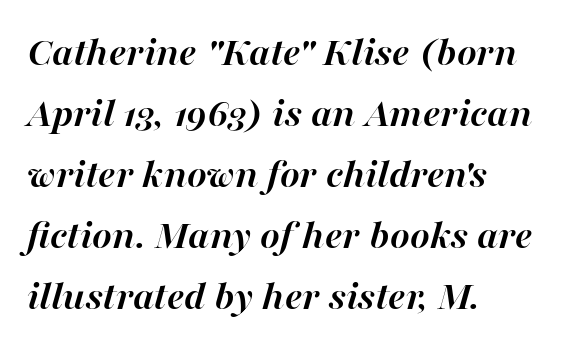
Q: Is the text bold? A: Yes.
Q: Is the text italic (slanted)? A: Yes, it leans right by about 16 degrees.
Q: Is the text underlined? A: No.
Q: How is the paragraph aligned? A: Left-aligned.
Q: Is the spacing between letters normal or unusually wide? A: Normal.
Q: Is the spacing between lines tight, normal or loose? A: Normal.
Q: Width (condensed, normal, or wide)? A: Normal.
Q: Stroke contrast? A: High.
Q: x-height? A: Medium.
Q: Monospaced? A: No.
